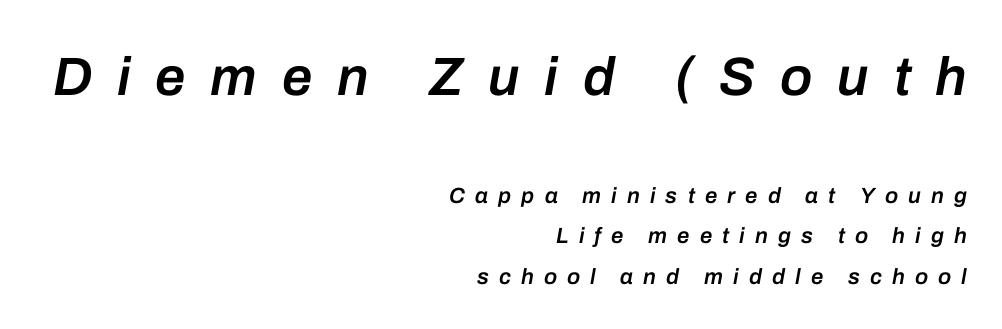
These lines were composed using italics. Beneath every word, the page is bare. The font is running at a semibold setting, under full bold. Varying glyph widths throughout — classic text-font behaviour.
